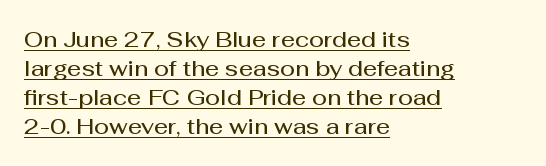
The image shows 22 px text type, upright; set left-aligned, normal line spacing (1.32x), normal letter spacing, underlined.
